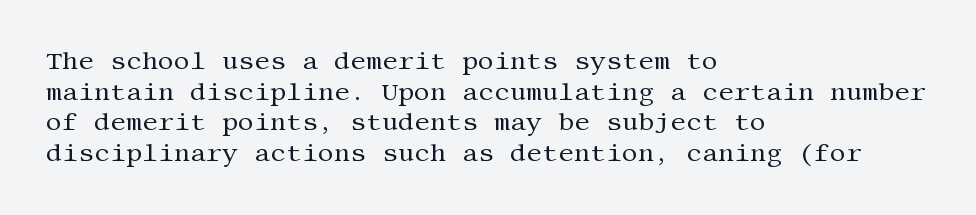
The letters look calm and open, with moderate or lighter stems. Descenders are the only things crossing below the line. Left-aligned paragraph, ragged on the right. Short note: letters normally spaced.
